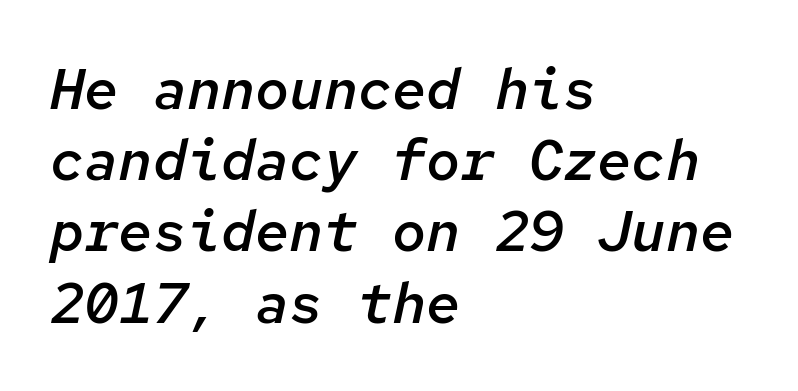
The image shows 57 px semibold type, italic (leaning right), monospaced; set left-aligned, normal line spacing (1.25x), normal letter spacing, not underlined; low stroke contrast and a medium x-height.
